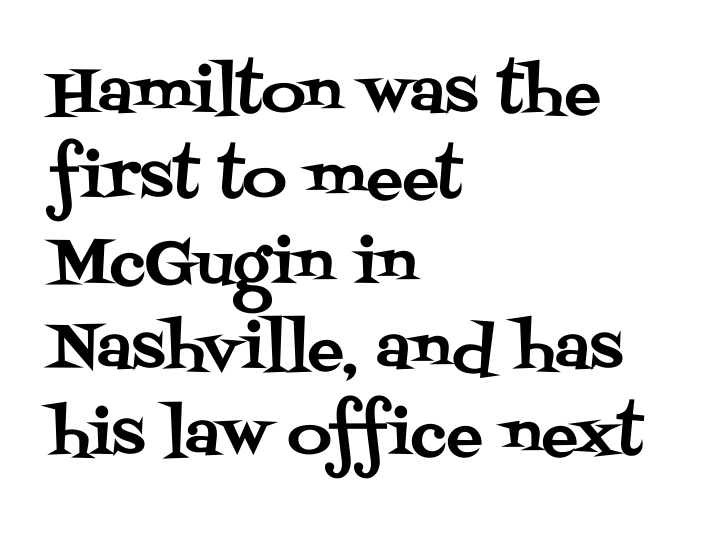
Q: Is the text italic (slanted)? A: No, it is upright.
Q: Is the typeface a serif or a sans-serif typeface? A: Serif.
Q: Is the text underlined? A: No.
Q: How is the paragraph aligned? A: Left-aligned.
Q: Is the spacing between letters normal or unusually wide? A: Normal.
Q: Is the spacing between lines tight, normal or loose? A: Normal.
Q: Width (condensed, normal, or wide)? A: Normal.
Q: Stroke contrast? A: Medium.
Q: x-height? A: Large.
Q: Monospaced? A: No.
